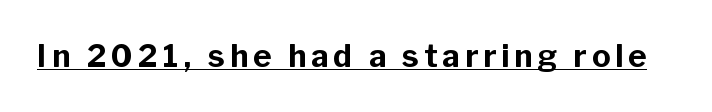
Q: Is the text bold? A: Yes.
Q: Is the text italic (slanted)? A: No, it is upright.
Q: Is the typeface a serif or a sans-serif typeface? A: Sans-serif.
Q: Is the text underlined? A: Yes.
Q: Width (condensed, normal, or wide)? A: Normal.
Q: Stroke contrast? A: Low.
Q: x-height? A: Medium.
Q: Monospaced? A: No.
